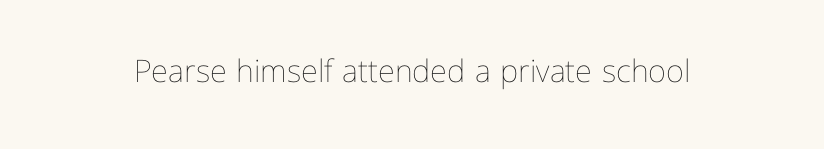
{"italic": "no", "bold": "no", "weight": "thin", "width": "normal", "stroke_contrast": "low", "x_height": "medium", "monospaced": "no", "underline": "no", "letter_spacing": "normal", "letter_spacing_em": 0.0, "glyph_px": 31}
